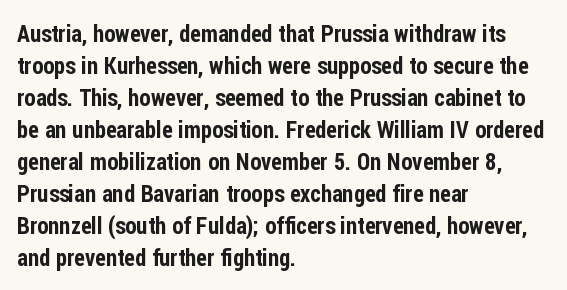
The image shows 23 px text type, upright; set left-aligned, normal line spacing (1.39x), normal letter spacing, not underlined.
